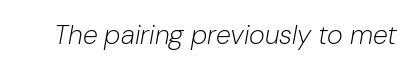
Compared with a typical body face, this is equally light or lighter still. The words here are not underlined. Each word holds together tightly as a unit, with standard inter-letter gaps. The rendering applies a slant to the glyphs.
